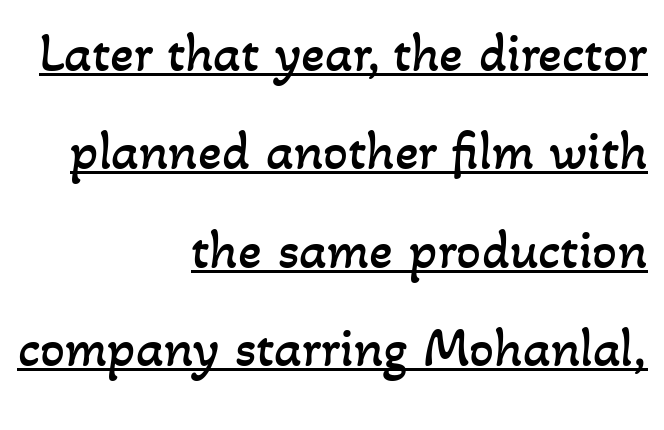
Q: Is the text bold? A: No.
Q: Is the text underlined? A: Yes.
Q: How is the paragraph aligned? A: Right-aligned.
Q: Is the spacing between letters normal or unusually wide? A: Normal.
Q: Width (condensed, normal, or wide)? A: Normal.
Q: Stroke contrast? A: Low.
Q: x-height? A: Small.
Q: Monospaced? A: No.
